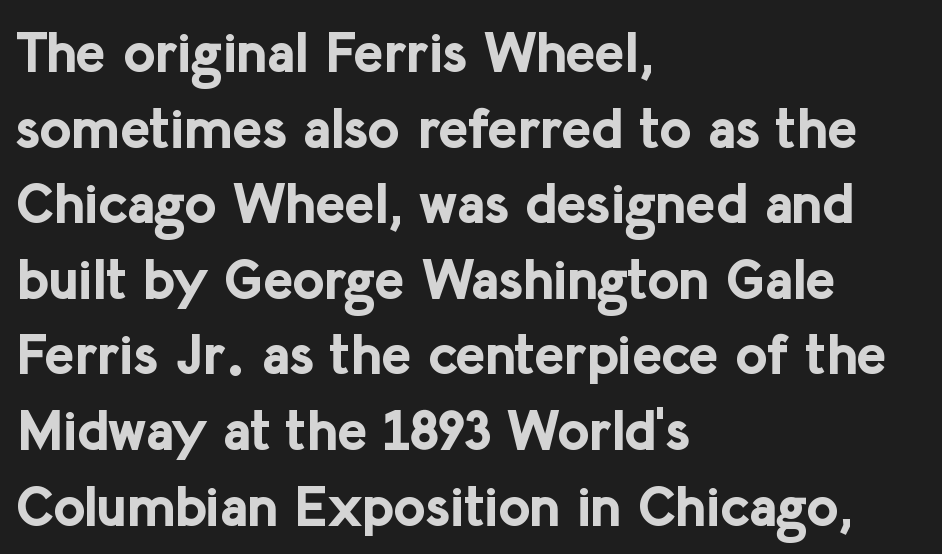
Q: Is the text bold? A: Yes.
Q: Is the text italic (slanted)? A: No, it is upright.
Q: Is the typeface a serif or a sans-serif typeface? A: Sans-serif.
Q: Is the text underlined? A: No.
Q: How is the paragraph aligned? A: Left-aligned.
Q: Is the spacing between letters normal or unusually wide? A: Normal.
Q: Is the spacing between lines tight, normal or loose? A: Normal.
Q: Width (condensed, normal, or wide)? A: Normal.
Q: Stroke contrast? A: Low.
Q: x-height? A: Medium.
Q: Monospaced? A: No.
